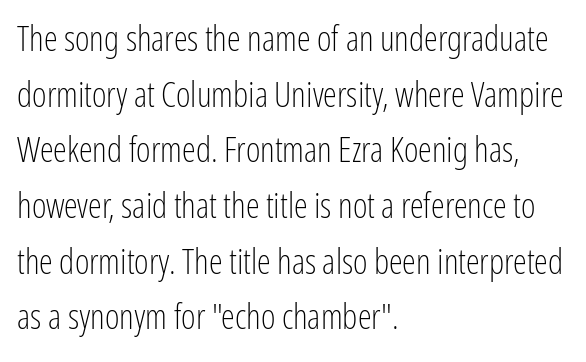
This sample is left-justified, so line endings fall wherever the words run out. This sample has the flowing, uneven cadence of proportional lettering. Each row of text sits above clean, open space. Nothing unusual about the tracking: characters are spaced as the font intends. Unlike a traditional serif, this face leaves its strokes unadorned.
